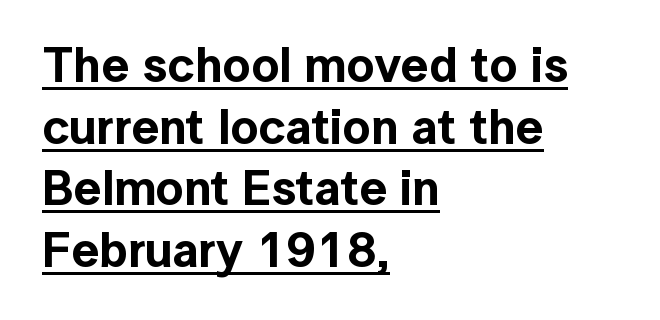
This is underlined copy, the kind a proofreader might mark for attention. The rendering uses natural spacing where letterforms have individual widths. Compared with typical paragraphs, the rows here are spaced about the same. Serif or sans? Sans — the stroke terminals are bare. This sample uses an upright cut, with every glyph sitting square on the baseline. The letterforms sit shoulder to shoulder at normal distance.
